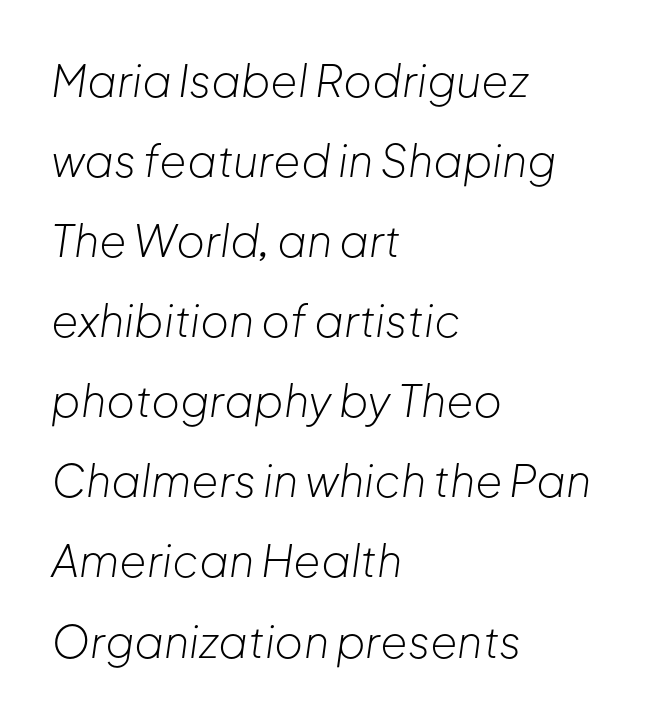
{"italic": "yes", "lean": "right", "slant_degrees": 8, "bold": "no", "weight": "light", "width": "normal", "stroke_contrast": "low", "x_height": "medium", "monospaced": "no", "underline": "no", "align": "left", "line_spacing_ratio": 1.82, "letter_spacing": "normal", "letter_spacing_em": 0.0, "glyph_px": 44}
